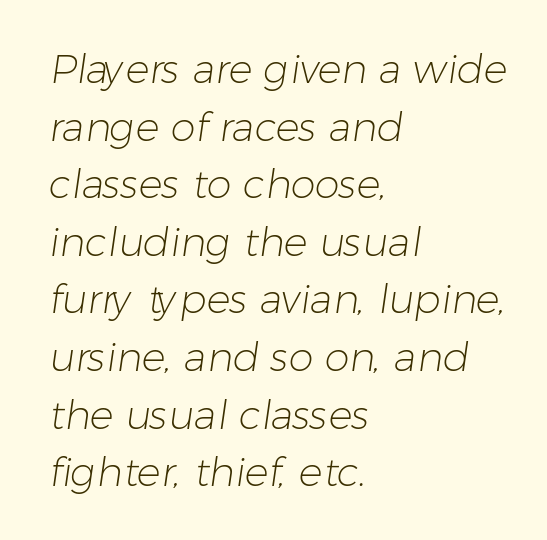
Q: Is the text bold? A: No.
Q: Is the typeface a serif or a sans-serif typeface? A: Sans-serif.
Q: Is the text underlined? A: No.
Q: How is the paragraph aligned? A: Left-aligned.
Q: Is the spacing between letters normal or unusually wide? A: Normal.
Q: Is the spacing between lines tight, normal or loose? A: Normal.
Q: Width (condensed, normal, or wide)? A: Normal.
Q: Stroke contrast? A: Low.
Q: x-height? A: Medium.
Q: Monospaced? A: No.
